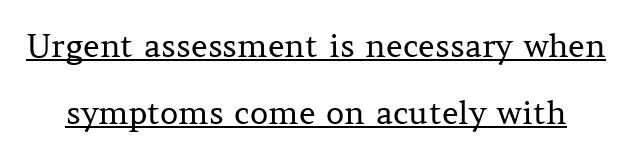
Q: Is the text bold? A: No.
Q: Is the text italic (slanted)? A: No, it is upright.
Q: Is the typeface a serif or a sans-serif typeface? A: Serif.
Q: Is the text underlined? A: Yes.
Q: Is the spacing between letters normal or unusually wide? A: Normal.
Q: Is the spacing between lines tight, normal or loose? A: Loose.
Q: Width (condensed, normal, or wide)? A: Normal.
Q: Stroke contrast? A: Medium.
Q: x-height? A: Medium.
Q: Monospaced? A: No.
